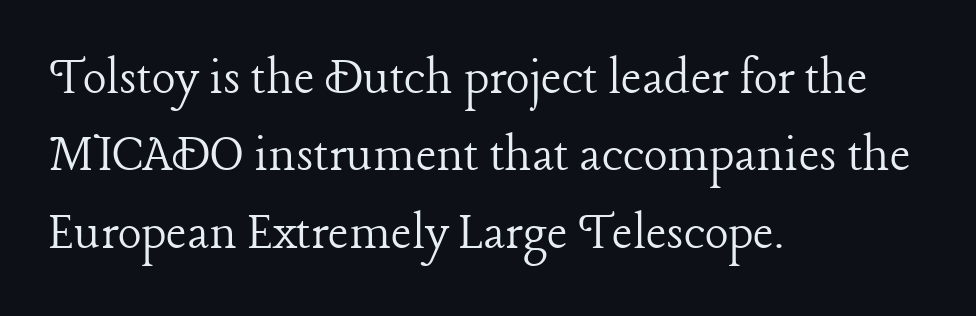
This sample has the flowing, uneven cadence of proportional lettering. This rendering leaves character spacing at its baseline value. Unmarked baselines from the first word to the last. The typeface has the unassuming heft of standard copy or less. These lines are composed in type with serifs.
